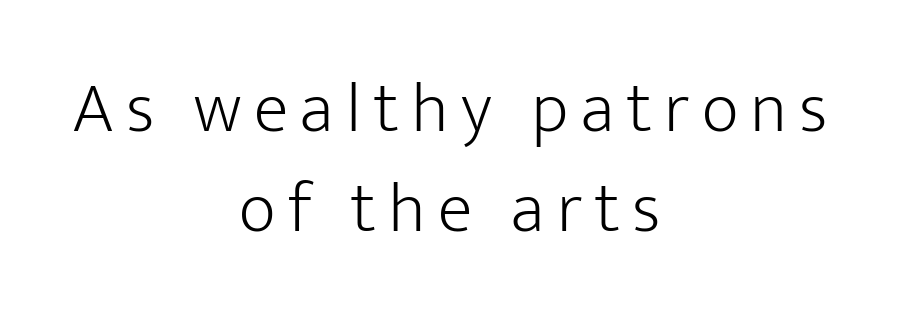
The image shows 72 px light sans-serif type, upright; set centered, normal line spacing (1.39x), not underlined; low stroke contrast and a medium x-height.
